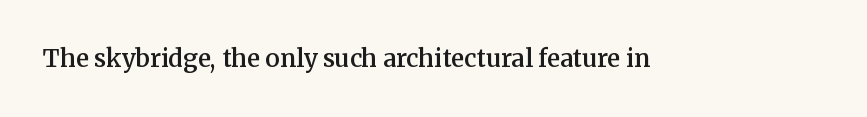
Quick note: underline off. Rendered with straight, roman letterforms. Each word holds together tightly as a unit, with standard inter-letter gaps. Slightly chunky letters — semibold, I'd say, not full bold.
